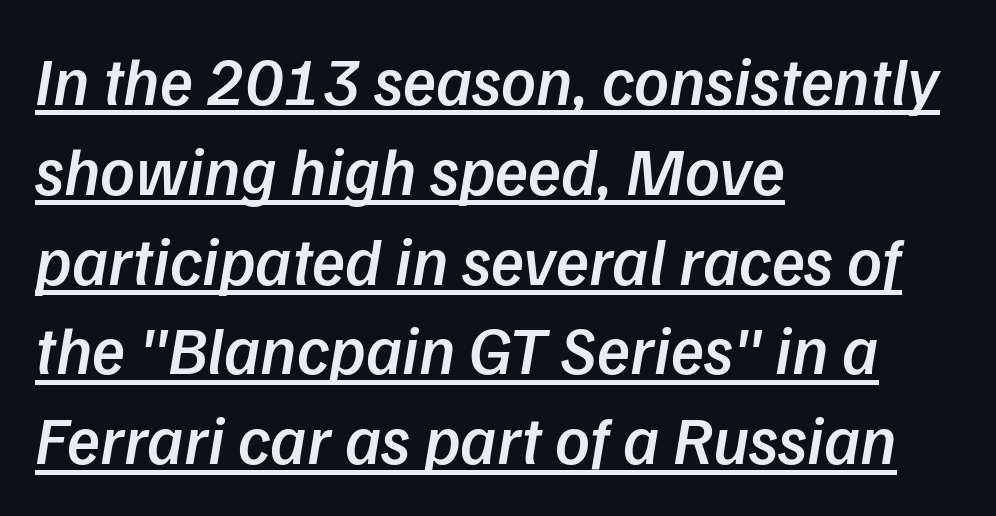
Q: Is the text bold? A: Semi-bold.
Q: Is the text italic (slanted)? A: Yes, it leans right by about 9 degrees.
Q: Is the text underlined? A: Yes.
Q: How is the paragraph aligned? A: Left-aligned.
Q: Is the spacing between letters normal or unusually wide? A: Normal.
Q: Is the spacing between lines tight, normal or loose? A: Normal.
Q: Width (condensed, normal, or wide)? A: Normal.
Q: Stroke contrast? A: Low.
Q: x-height? A: Medium.
Q: Monospaced? A: No.
